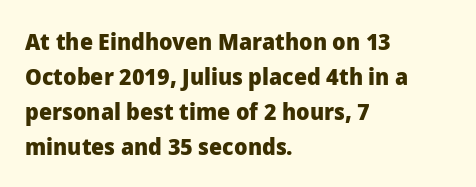
Q: Is the text bold? A: Yes.
Q: Is the text italic (slanted)? A: No, it is upright.
Q: Is the text underlined? A: No.
Q: How is the paragraph aligned? A: Left-aligned.
Q: Is the spacing between letters normal or unusually wide? A: Normal.
Q: Is the spacing between lines tight, normal or loose? A: Normal.
